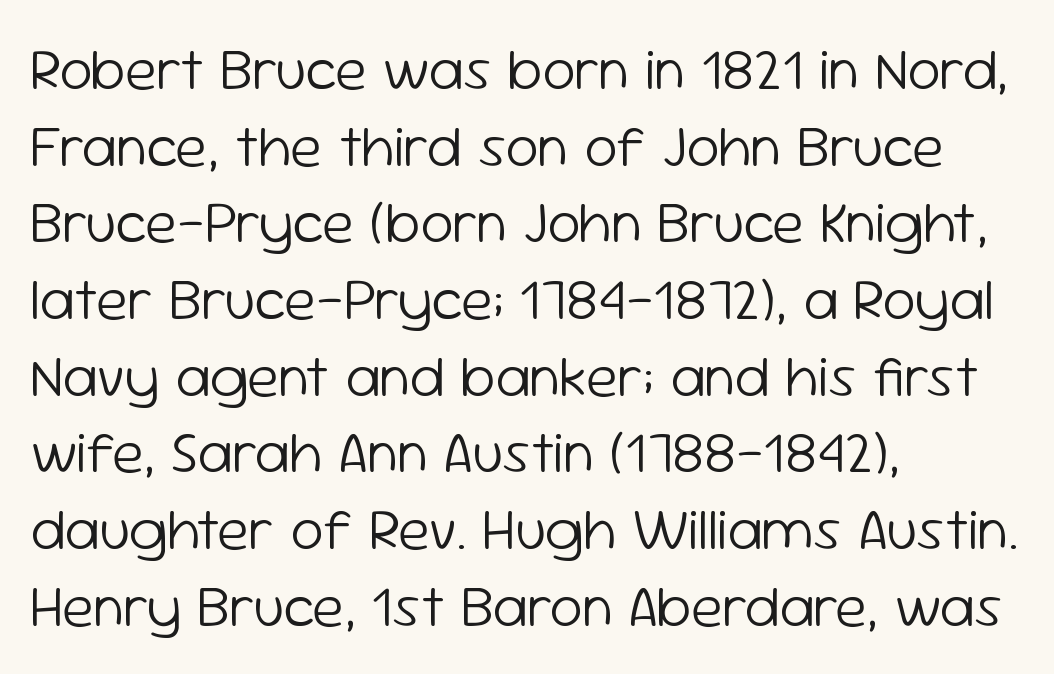
The lines sit at an ordinary, default distance from one another. One-word summary of the alignment: left. Tracking here is standard; glyphs follow each other at the usual distance. Ink coverage per letter is moderate at most. Proportional: the letters do not fall into vertical columns. The lettering holds an erect, upright posture throughout.
